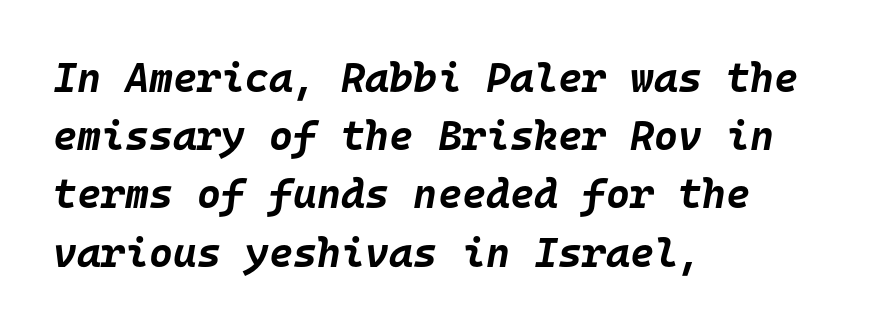
Q: Is the text bold? A: Yes.
Q: Is the text italic (slanted)? A: Yes, it leans right by about 10 degrees.
Q: Is the text underlined? A: No.
Q: How is the paragraph aligned? A: Left-aligned.
Q: Is the spacing between letters normal or unusually wide? A: Normal.
Q: Is the spacing between lines tight, normal or loose? A: Normal.
Q: Width (condensed, normal, or wide)? A: Normal.
Q: Stroke contrast? A: Low.
Q: x-height? A: Large.
Q: Monospaced? A: Yes.
